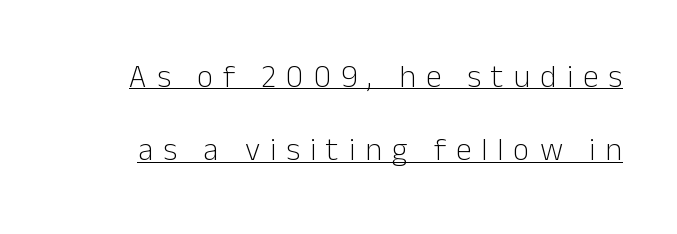
{"serif": "no", "italic": "no", "bold": "no", "weight": "light", "width": "normal", "stroke_contrast": "low", "x_height": "medium", "monospaced": "no", "underline": "yes", "line_spacing": "loose", "line_spacing_ratio": 2.29, "letter_spacing": "wide", "letter_spacing_em": 0.31, "glyph_px": 32}
